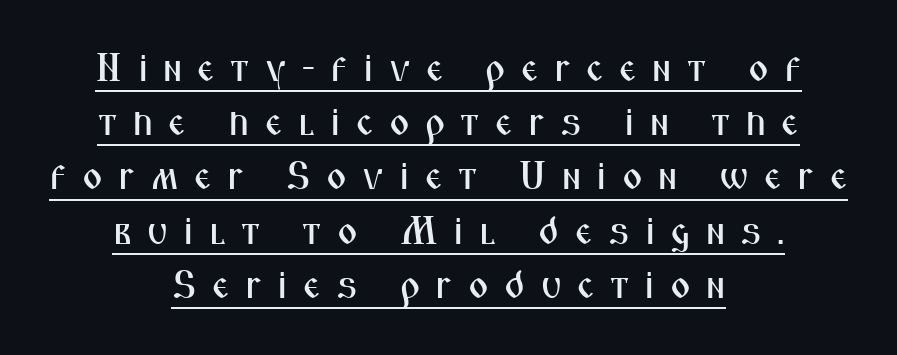
Note the varied advance widths — an 'i' is clearly narrower than an 'm'. Check the space under the baseline: a stroke is drawn there. Quick note: interline space is typical. Line starts and ends both wander, symmetrically.
